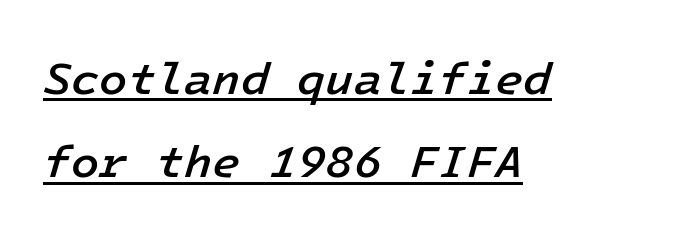
Q: Is the text bold? A: Semi-bold.
Q: Is the text italic (slanted)? A: Yes, it leans right by about 16 degrees.
Q: Is the text underlined? A: Yes.
Q: How is the paragraph aligned? A: Left-aligned.
Q: Is the spacing between letters normal or unusually wide? A: Normal.
Q: Width (condensed, normal, or wide)? A: Normal.
Q: Stroke contrast? A: Low.
Q: x-height? A: Medium.
